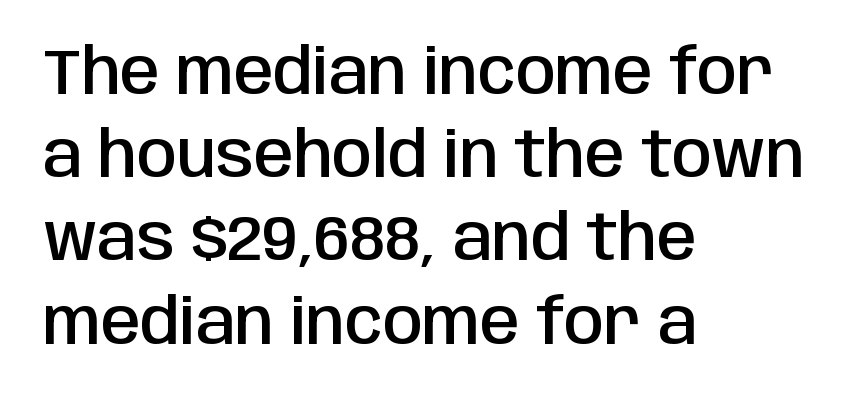
Q: Is the text bold? A: Semi-bold.
Q: Is the text italic (slanted)? A: No, it is upright.
Q: Is the typeface a serif or a sans-serif typeface? A: Sans-serif.
Q: Is the text underlined? A: No.
Q: How is the paragraph aligned? A: Left-aligned.
Q: Is the spacing between letters normal or unusually wide? A: Normal.
Q: Is the spacing between lines tight, normal or loose? A: Normal.
Q: Width (condensed, normal, or wide)? A: Condensed.
Q: Stroke contrast? A: Low.
Q: x-height? A: Large.
Q: Monospaced? A: No.
